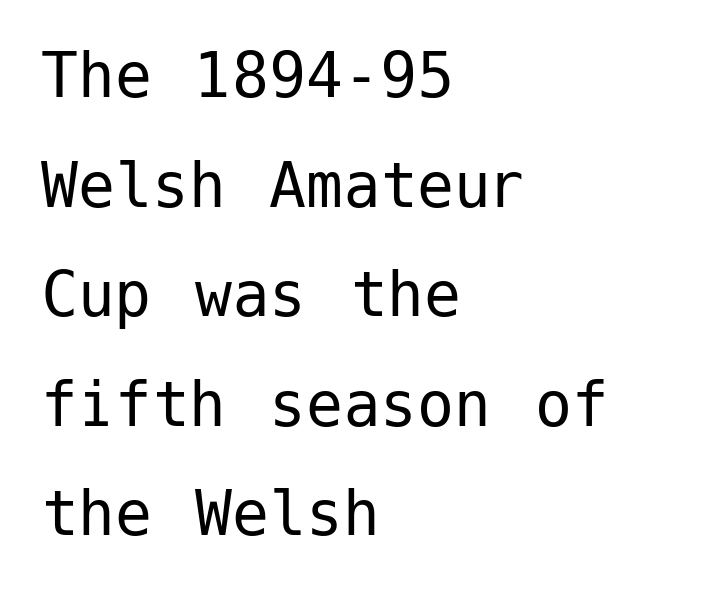
{"serif": "no", "italic": "no", "bold": "no", "weight": "regular", "width": "normal", "stroke_contrast": "low", "x_height": "medium", "underline": "no", "align": "left", "line_spacing": "normal", "line_spacing_ratio": 1.48, "letter_spacing": "normal", "letter_spacing_em": 0.0, "glyph_px": 74}
